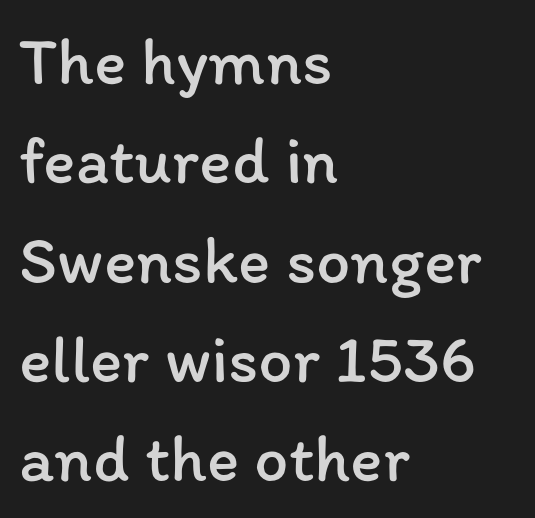
What stands out about the letter spacing? Nothing — it is the standard amount. The typesetter chose a ragged-right arrangement here. Reading down the column, the eye jumps a familiar distance to each next line. Each row of text sits above clean, open space. A light-to-regular cut is what we see here. This sample has the flowing, uneven cadence of proportional lettering.
